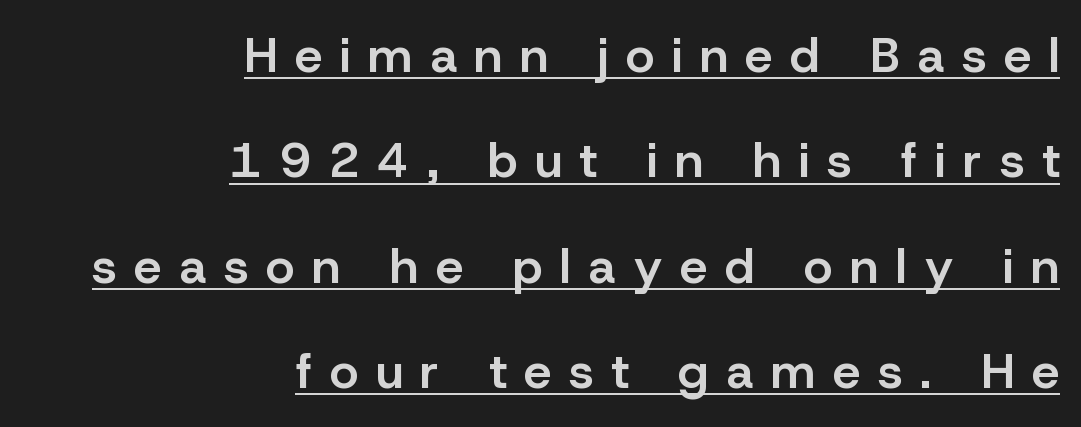
{"serif": "no", "italic": "no", "bold": "semi", "weight": "semibold", "width": "normal", "stroke_contrast": "low", "x_height": "medium", "monospaced": "no", "underline": "yes", "align": "right", "line_spacing": "loose", "line_spacing_ratio": 2.15, "letter_spacing": "wide", "letter_spacing_em": 0.36, "glyph_px": 49}
